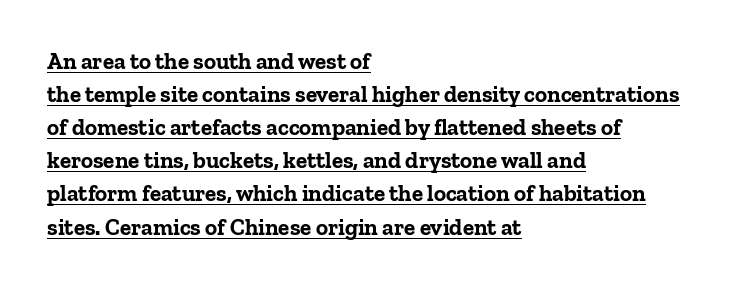
Compared with typical paragraphs, the rows here are spaced about the same. Chunky letters — that's bold for sure. Italic: no, the glyphs are upright roman. The horizontal fit of the characters is conventional and even.
